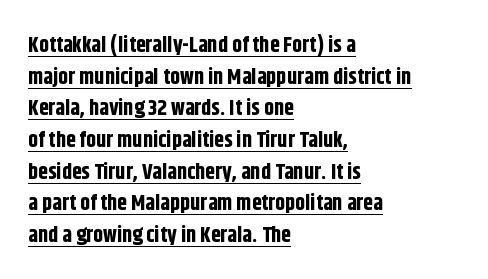
The axis of the letterforms is exactly vertical. Quick note: underline on. These lines sit exactly where default settings would place them. Each line starts at the same left margin while the right side varies. Characters follow at the spacing the type designer built in. How heavy is the stroke? Heavy — this is a bold.
